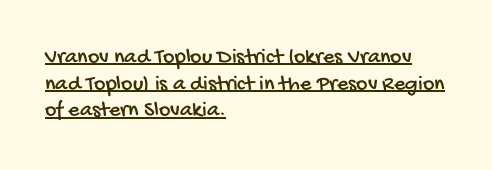
Q: Is the text underlined? A: Yes.
Q: How is the paragraph aligned? A: Left-aligned.
Q: Is the spacing between letters normal or unusually wide? A: Normal.
